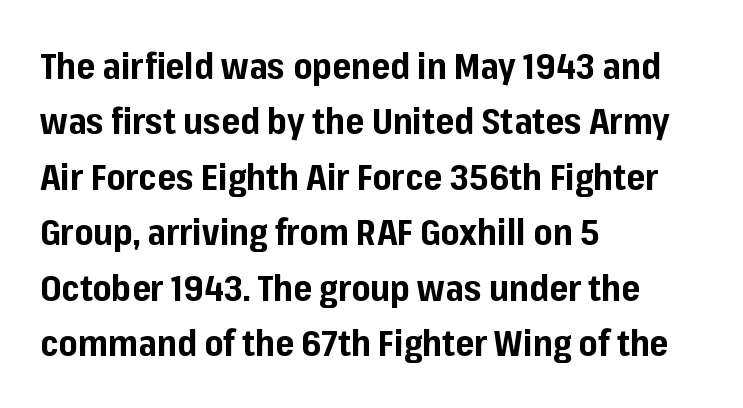
A typesetter would call this leading conventional body-copy spacing. Check under the words: just untouched page. This is sans-serif lettering, the kind often seen on screens and signage. The tracking reads as untouched default to a designer's eye. This sample has the flowing, uneven cadence of proportional lettering.
